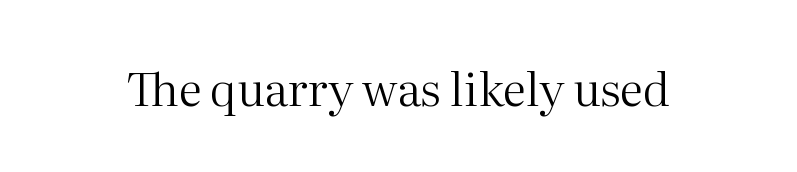
Q: Is the text bold? A: No.
Q: Is the text italic (slanted)? A: No, it is upright.
Q: Is the typeface a serif or a sans-serif typeface? A: Serif.
Q: Is the text underlined? A: No.
Q: Is the spacing between letters normal or unusually wide? A: Normal.
Q: Width (condensed, normal, or wide)? A: Normal.
Q: Stroke contrast? A: Medium.
Q: x-height? A: Medium.
Q: Monospaced? A: No.
